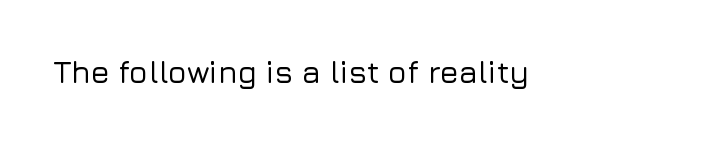
Italic? Not at all — the glyphs are vertical. Descender tails drop into unmarked territory. The glyphs in this specimen are sans serif. Spacing between characters is what you'd get straight out of the box.
